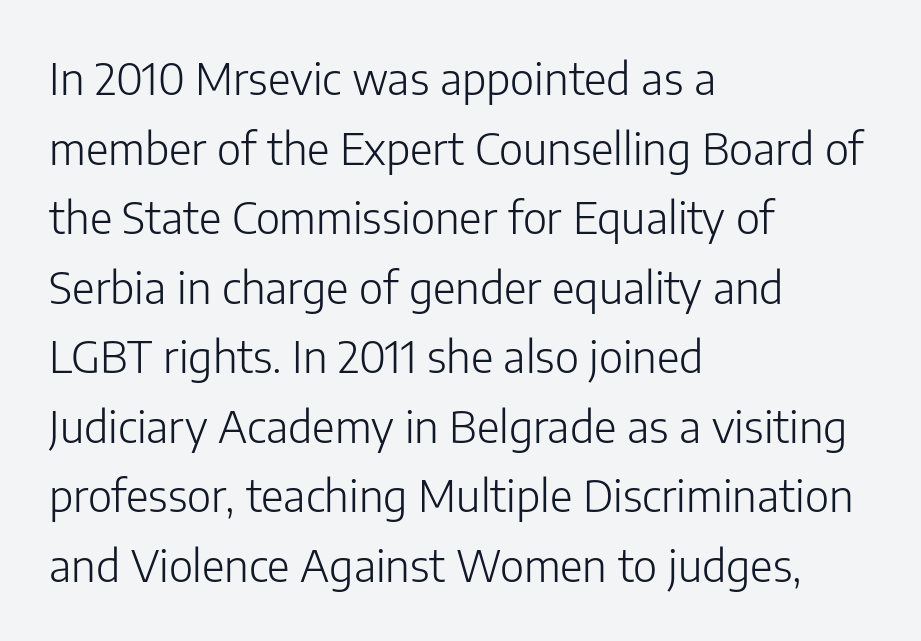
Each letter's strokes conclude bluntly, with no projecting serifs. How would I describe the line gaps? Plain and ordinary. The axis of the letterforms is exactly vertical. The typesetting does not lean heavy: it is not bold. A student would call this left alignment; a typographer would say flush left, rag right.
